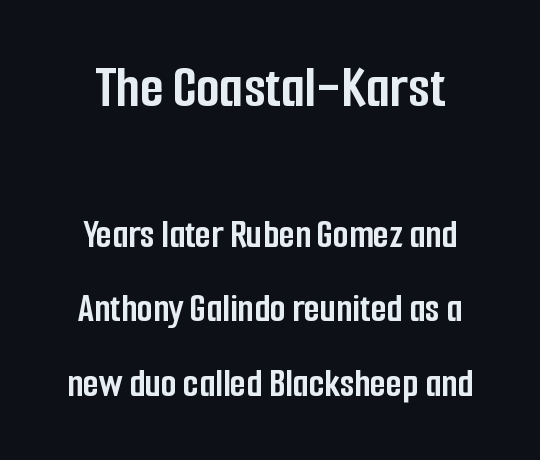
{"serif": "no", "italic": "no", "bold": "yes", "weight": "semibold", "width": "condensed", "stroke_contrast": "low", "x_height": "medium", "monospaced": "no", "underline": "no", "line_spacing_ratio": 1.81, "letter_spacing": "normal", "letter_spacing_em": 0.0, "larger_block": "first", "size_ratio": 1.49, "glyph_px": 61}
